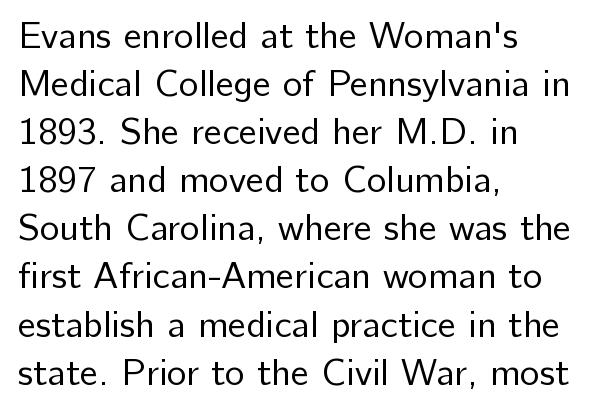
Italic: no, the glyphs are upright roman. The passage is arranged the way most books set body copy — flush left. The characters are drawn with everyday or finer stroke widths. Any mark beneath the type? The region is blank. There is no visible air inserted between adjacent glyphs. The face used here is proportionally spaced, like ordinary book or web type.
